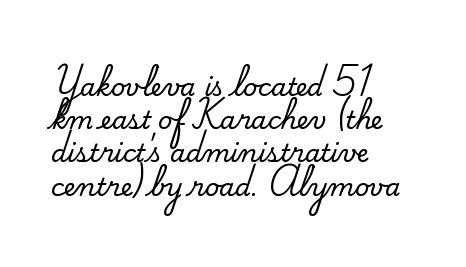
The image shows 25 px text type; set left-aligned, normal line spacing (1.33x), normal letter spacing, not underlined.
